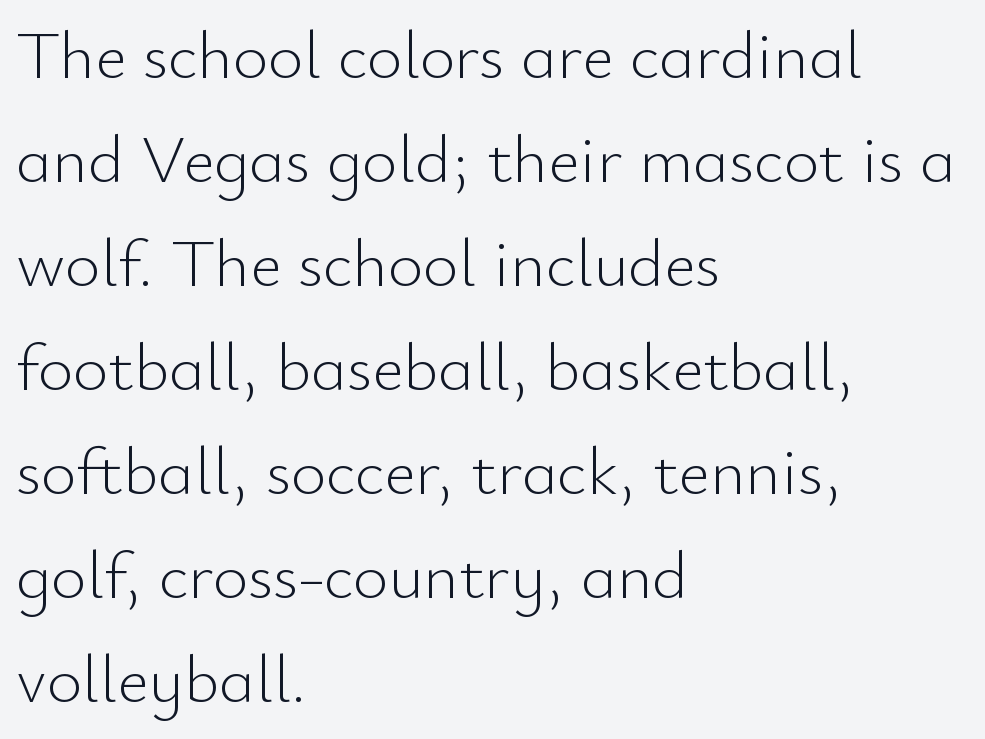
Q: Is the text bold? A: No.
Q: Is the text italic (slanted)? A: No, it is upright.
Q: Is the typeface a serif or a sans-serif typeface? A: Sans-serif.
Q: Is the text underlined? A: No.
Q: How is the paragraph aligned? A: Left-aligned.
Q: Is the spacing between letters normal or unusually wide? A: Normal.
Q: Is the spacing between lines tight, normal or loose? A: Normal.
Q: Width (condensed, normal, or wide)? A: Normal.
Q: Stroke contrast? A: Low.
Q: x-height? A: Small.
Q: Monospaced? A: No.
